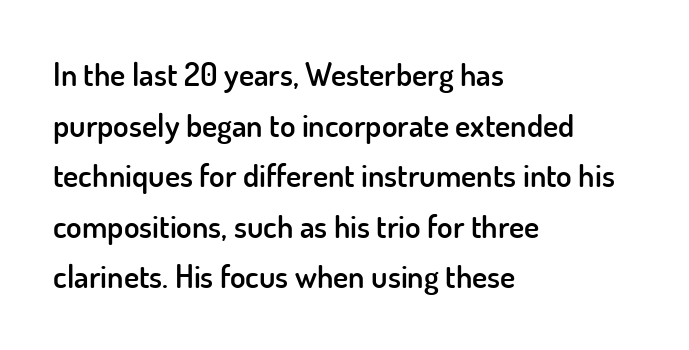
Honestly, the letter spacing is just normal — you wouldn't notice it. When letters stand straight like this, we call the style roman or upright. The gap between lines stays unmarked. The glyphs have the mass of a demibold cut, below bold.
